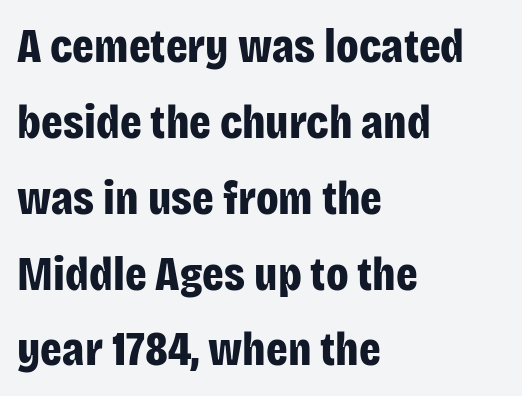
The image shows 48 px bold, condensed sans-serif type, upright; set left-aligned, normal line spacing (1.58x), normal letter spacing, not underlined; low stroke contrast and a large x-height.
